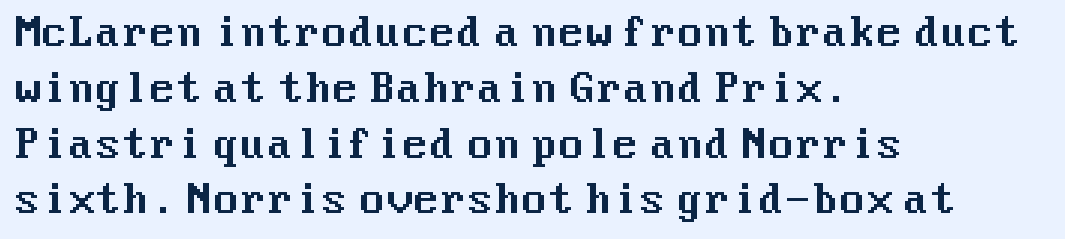
Q: Is the text italic (slanted)? A: No, it is upright.
Q: Is the typeface a serif or a sans-serif typeface? A: Sans-serif.
Q: Is the text underlined? A: No.
Q: How is the paragraph aligned? A: Left-aligned.
Q: Is the spacing between letters normal or unusually wide? A: Normal.
Q: Is the spacing between lines tight, normal or loose? A: Normal.
Q: Width (condensed, normal, or wide)? A: Normal.
Q: Stroke contrast? A: Medium.
Q: x-height? A: Medium.
